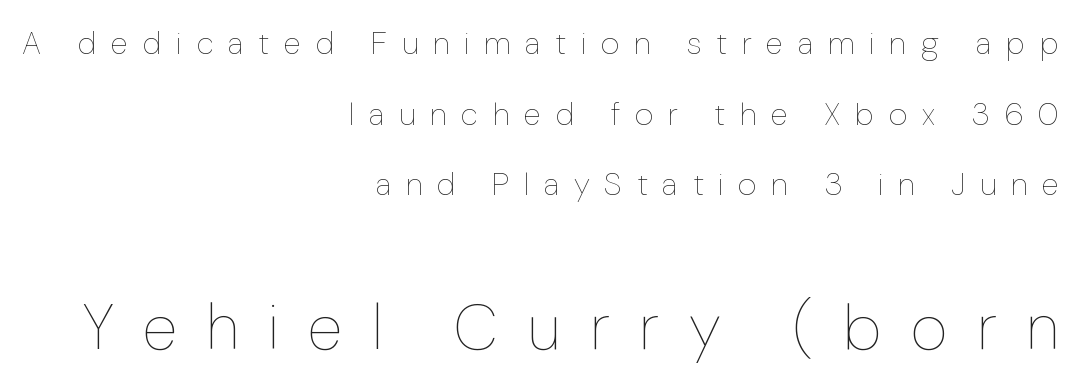
The image shows 64 px thin type, upright; set right-aligned, loose line spacing (2.21x), unusually wide letter spacing (+0.46 em), not underlined; the second (bottom) block is 2.0x larger; low stroke contrast and a medium x-height.
